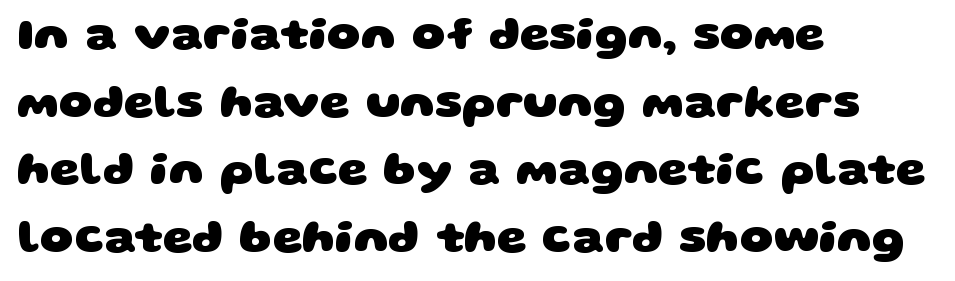
{"serif": "no", "bold": "yes", "weight": "heavy", "width": "wide", "stroke_contrast": "low", "x_height": "large", "monospaced": "no", "underline": "no", "align": "left", "line_spacing": "normal", "line_spacing_ratio": 1.44, "letter_spacing": "normal", "letter_spacing_em": 0.0, "glyph_px": 47}
